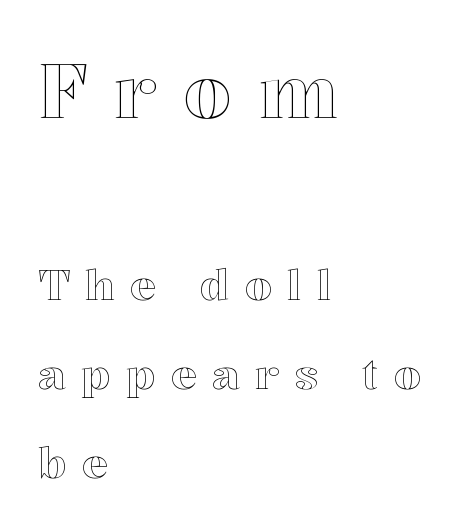
Q: Is the text italic (slanted)? A: No, it is upright.
Q: Is the text underlined? A: No.
Q: How is the paragraph aligned? A: Left-aligned.
Q: Is the spacing between letters normal or unusually wide? A: Unusually wide.
Q: Is the spacing between lines tight, normal or loose? A: Loose.
Q: Which block of text is set in a larger size, the first (top) or the second (bottom)? A: The first (top) one.
Q: Width (condensed, normal, or wide)? A: Normal.
Q: x-height? A: Medium.
Q: Monospaced? A: No.
